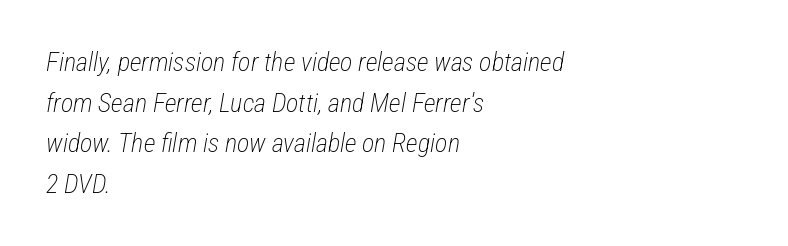
{"italic": "yes", "lean": "right", "slant_degrees": 12, "bold": "no", "underline": "no", "align": "left", "line_spacing": "normal", "line_spacing_ratio": 1.56, "letter_spacing": "normal", "letter_spacing_em": 0.0, "glyph_px": 26}
